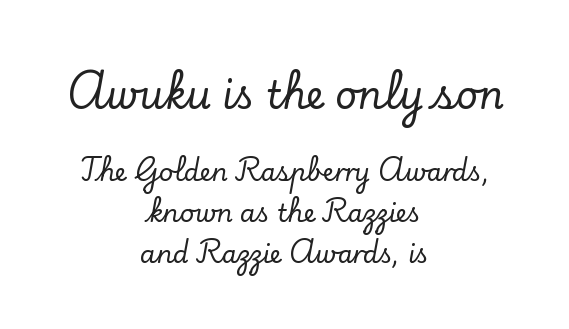
Descenders hang freely into open space. The rendering positions every line midway between the sides. Type size steps down from the first block to the second. Regarding leading, the lines here are spaced in the standard way. The type is set solid horizontally, with unmodified tracking.
